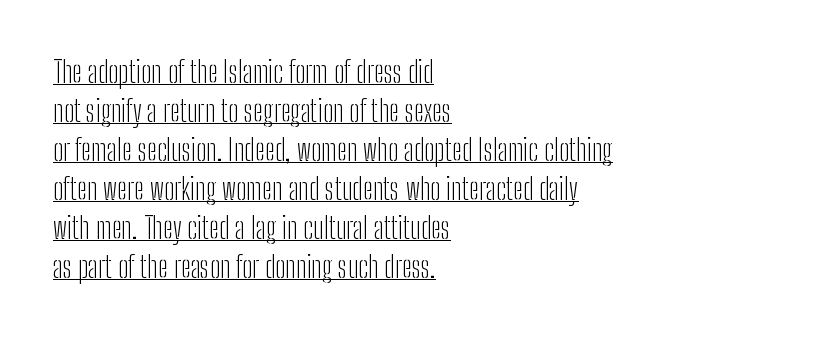
The image shows 30 px light, condensed sans-serif type, upright; set left-aligned, normal line spacing (1.3x), normal letter spacing, underlined; low stroke contrast and a medium x-height.
